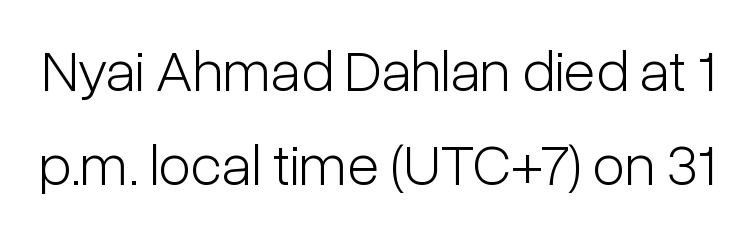
Q: Is the text bold? A: No.
Q: Is the text italic (slanted)? A: No, it is upright.
Q: Is the typeface a serif or a sans-serif typeface? A: Sans-serif.
Q: Is the text underlined? A: No.
Q: Is the spacing between letters normal or unusually wide? A: Normal.
Q: Is the spacing between lines tight, normal or loose? A: Normal.
Q: Width (condensed, normal, or wide)? A: Condensed.
Q: Stroke contrast? A: Low.
Q: x-height? A: Medium.
Q: Monospaced? A: No.
